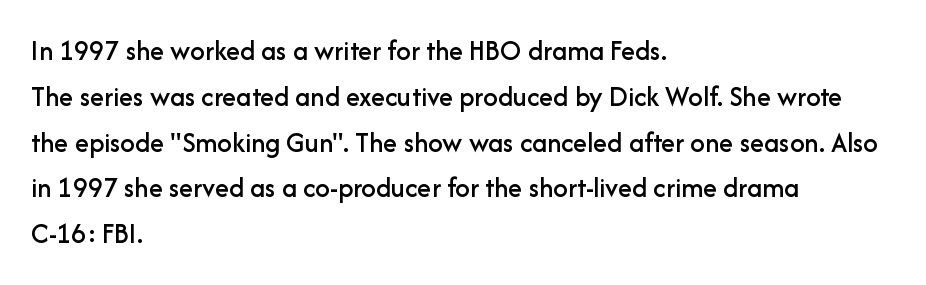
{"serif": "no", "italic": "no", "width": "normal", "stroke_contrast": "low", "x_height": "medium", "monospaced": "no", "underline": "no", "align": "left", "line_spacing": "normal", "line_spacing_ratio": 1.58, "letter_spacing": "normal", "letter_spacing_em": 0.0, "glyph_px": 29}
